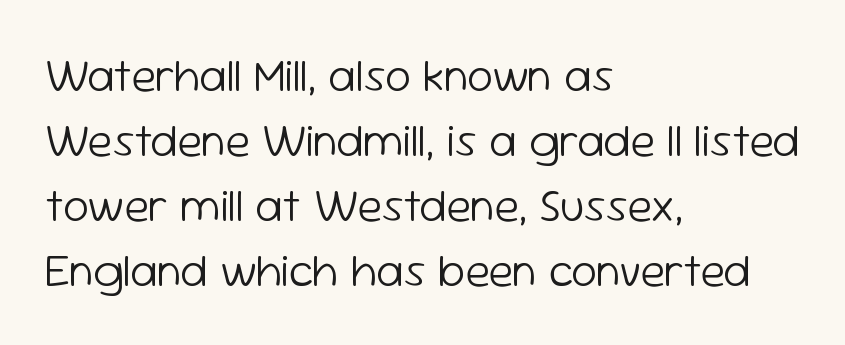
The letters advance in unequal steps, a hallmark of proportional type. This is roman type, the default non-slanted kind. The passage shown is typeset with a sans-serif family. The strokes are not fattened; the text isn't bold.
